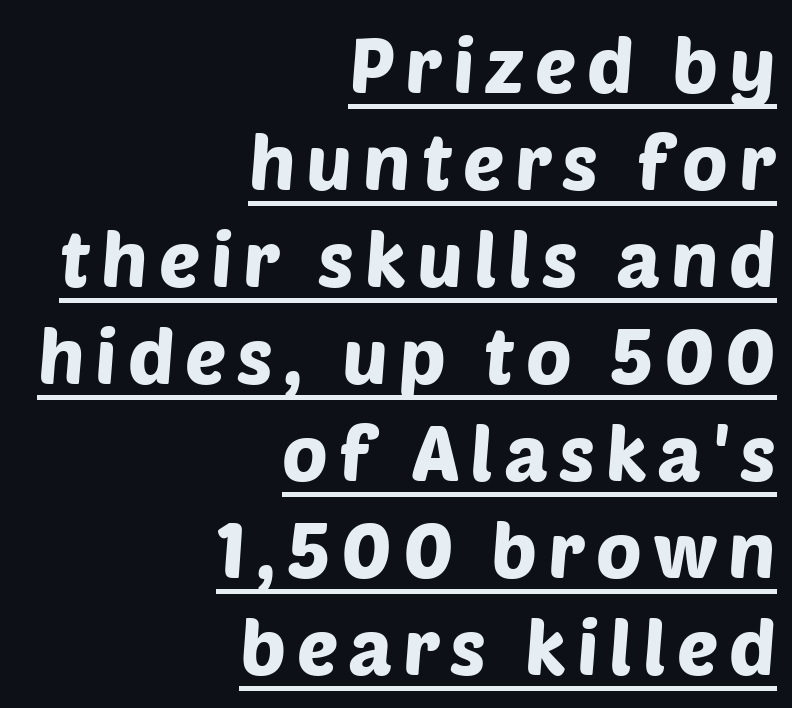
The image shows 77 px sans-serif type; set right-aligned, normal line spacing (1.26x), underlined; low stroke contrast and a large x-height.
